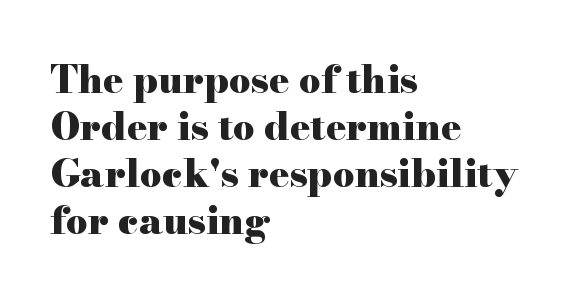
The image shows 38 px heavy, wide serif type, upright; set left-aligned, line spacing 1.24x, normal letter spacing, not underlined; high stroke contrast and a small x-height.
